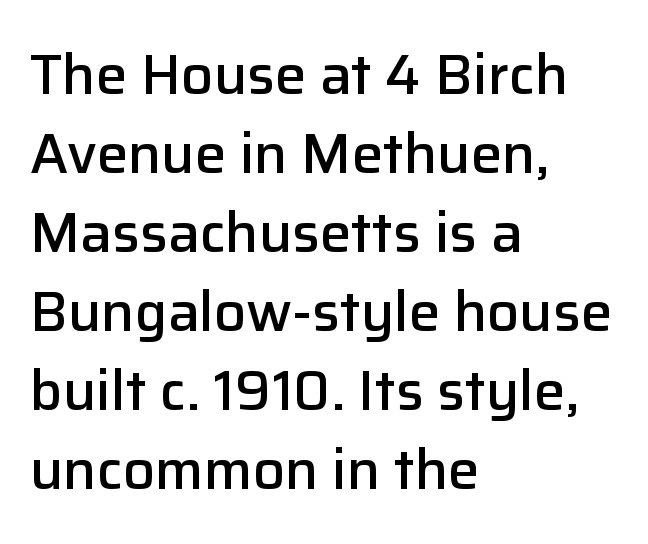
Caption: multi-line text, flush left, ragged right. When letters stand straight like this, we call the style roman or upright. Compared with typical body copy, the letter spacing here is the same. The rendering uses a moderate line-height, typical for paragraphs. Proportional: the letters do not fall into vertical columns.
